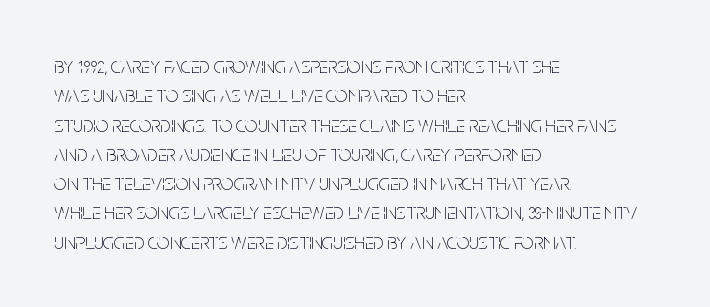
Caption: face not bold, strokes unweighted. Whoever set this chose a conventional vertical rhythm. This sample uses plain, unmodified letter spacing. The lettering stays uniformly vertical, giving the passage a roman look. Rule under the text: the space is simply empty.
